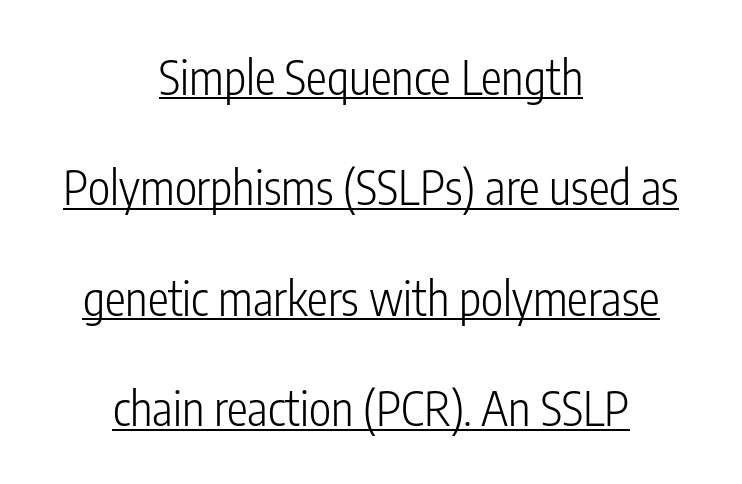
{"serif": "no", "italic": "no", "bold": "no", "weight": "light", "width": "condensed", "stroke_contrast": "low", "x_height": "medium", "monospaced": "no", "underline": "yes", "align": "center", "line_spacing": "loose", "line_spacing_ratio": 2.35, "letter_spacing": "normal", "letter_spacing_em": 0.0, "glyph_px": 47}
